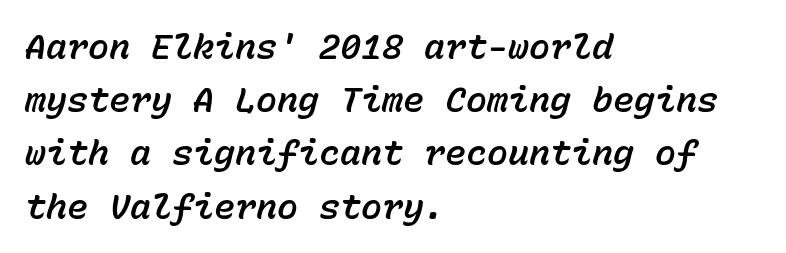
This rendering uses left alignment, leaving the right contour irregular. The letters march in equal steps, a hallmark of fixed-pitch type. Rows of type keep a routine distance in the vertical direction. The passage shown has conventional tracking throughout. Looking at the ascenders, they clearly lean.
